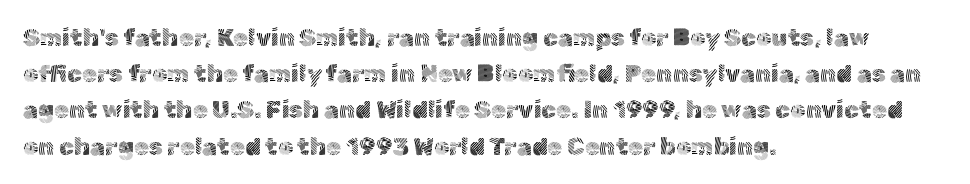
Default kerning and tracking; the words read as compact shapes. Tall strokes in this sample are plumb rather than angled. This rendering uses left alignment, leaving the right contour irregular. Students, observe: this is what conventionally led text looks like. Each stroke keeps to a modest, everyday thickness or less. Honestly, there is no underline to notice here at all.
